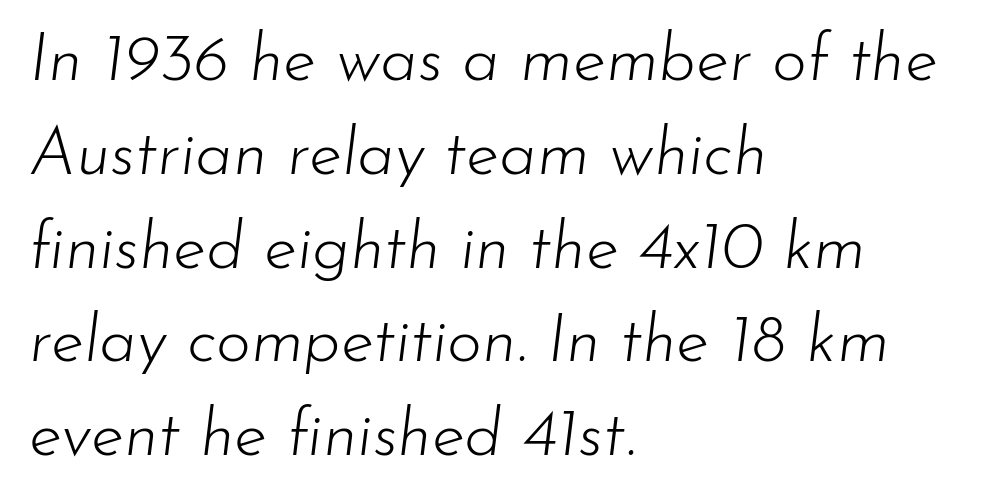
Q: Is the text bold? A: No.
Q: Is the text italic (slanted)? A: Yes, it leans right by about 7 degrees.
Q: Is the text underlined? A: No.
Q: How is the paragraph aligned? A: Left-aligned.
Q: Is the spacing between letters normal or unusually wide? A: Normal.
Q: Is the spacing between lines tight, normal or loose? A: Normal.
Q: Width (condensed, normal, or wide)? A: Normal.
Q: Stroke contrast? A: Low.
Q: x-height? A: Small.
Q: Monospaced? A: No.
